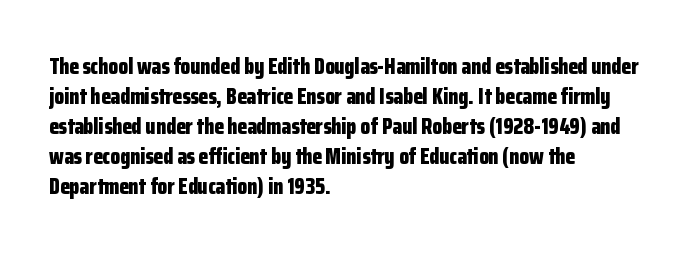
{"italic": "no", "bold": "yes", "underline": "no", "align": "left", "line_spacing": "normal", "line_spacing_ratio": 1.36, "letter_spacing": "normal", "letter_spacing_em": 0.0, "glyph_px": 22}
